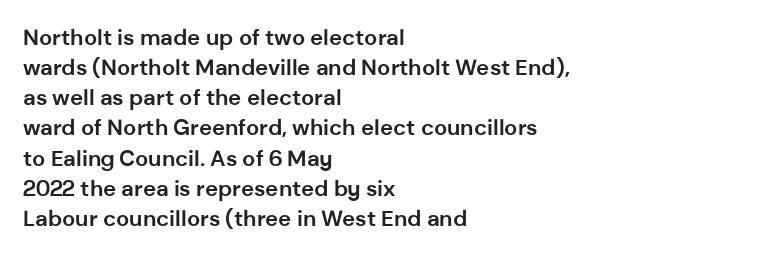
The paragraph shown leans on its left margin. This block has exactly the height ordinary leading produces. Italic: no, the glyphs are upright roman. The baseline area is clear.
